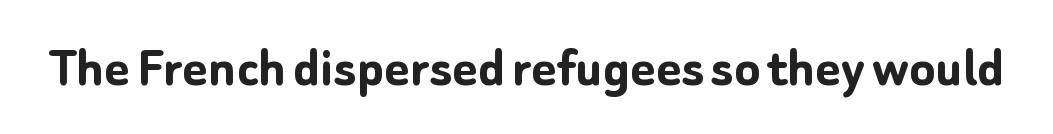
Q: Is the text bold? A: Yes.
Q: Is the text italic (slanted)? A: No, it is upright.
Q: Is the typeface a serif or a sans-serif typeface? A: Sans-serif.
Q: Is the text underlined? A: No.
Q: Is the spacing between letters normal or unusually wide? A: Normal.
Q: Width (condensed, normal, or wide)? A: Normal.
Q: Stroke contrast? A: Low.
Q: x-height? A: Medium.
Q: Monospaced? A: No.
